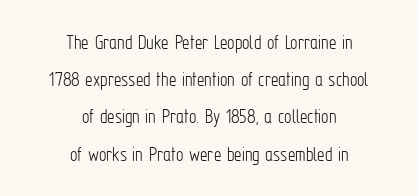
Stroke thickness stays within the range of a standard reading face or lighter. A student would call this center alignment; a typographer would say set centered. The letters sit at their default tracking, neither squeezed nor spread. The string is rendered with underlining switched off. Ascenders rise straight up at ninety degrees.
